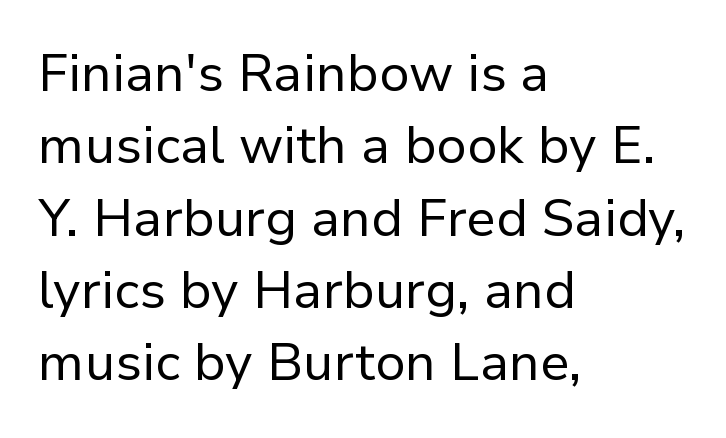
The image shows 52 px regular-weight sans-serif type, upright; set left-aligned, normal line spacing (1.39x), normal letter spacing, not underlined; low stroke contrast and a medium x-height.
